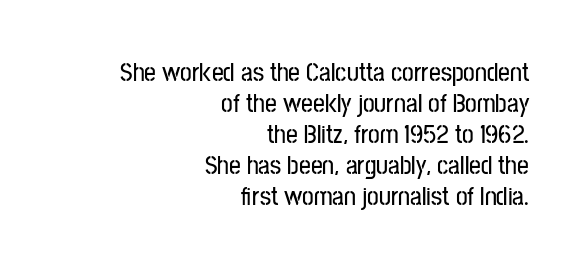
Q: Is the text italic (slanted)? A: No, it is upright.
Q: Is the text underlined? A: No.
Q: How is the paragraph aligned? A: Right-aligned.
Q: Is the spacing between letters normal or unusually wide? A: Normal.
